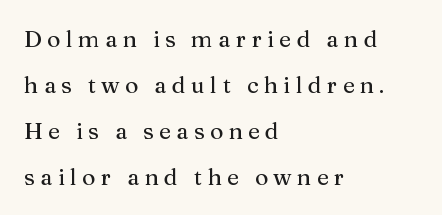
The lines are quadded left. Notice the wide empty band between every row — that's loose leading. Does the lettering tilt? It doesn't — this is upright. Observe the wide spacing: letters keep a clear distance from each other. The zone under the glyphs is completely vacant.
